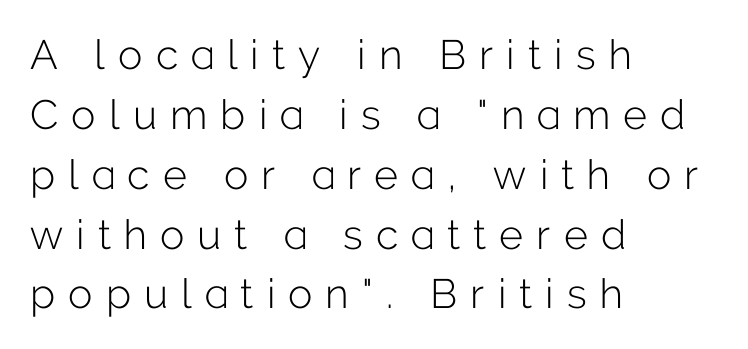
Q: Is the text bold? A: No.
Q: Is the text italic (slanted)? A: No, it is upright.
Q: Is the typeface a serif or a sans-serif typeface? A: Sans-serif.
Q: Is the text underlined? A: No.
Q: How is the paragraph aligned? A: Left-aligned.
Q: Is the spacing between letters normal or unusually wide? A: Unusually wide.
Q: Is the spacing between lines tight, normal or loose? A: Normal.
Q: Width (condensed, normal, or wide)? A: Normal.
Q: Stroke contrast? A: Low.
Q: x-height? A: Medium.
Q: Monospaced? A: No.
